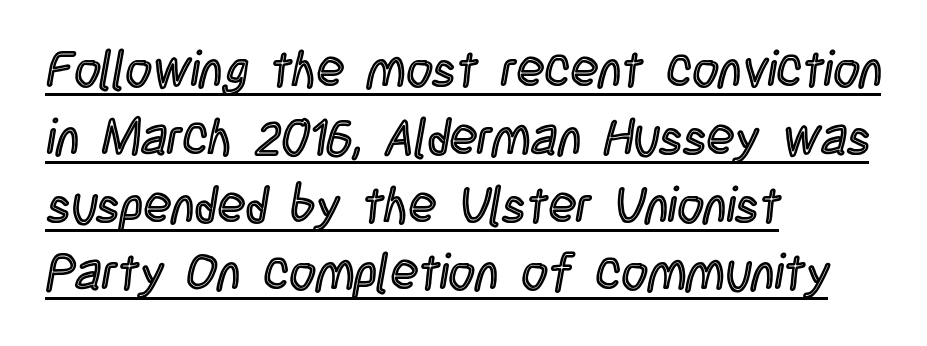
Q: Is the text italic (slanted)? A: Yes.
Q: Is the text underlined? A: Yes.
Q: How is the paragraph aligned? A: Left-aligned.
Q: Is the spacing between letters normal or unusually wide? A: Normal.
Q: Is the spacing between lines tight, normal or loose? A: Normal.
Q: Width (condensed, normal, or wide)? A: Condensed.
Q: x-height? A: Large.
Q: Monospaced? A: No.
